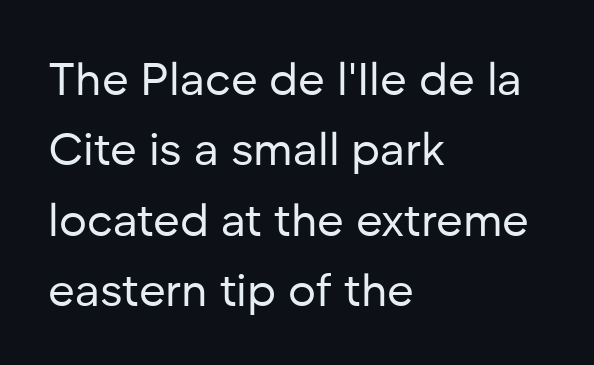
{"serif": "no", "italic": "no", "bold": "no", "weight": "regular", "width": "normal", "stroke_contrast": "low", "x_height": "medium", "monospaced": "no", "underline": "no", "align": "left", "line_spacing": "normal", "line_spacing_ratio": 1.53, "letter_spacing": "normal", "letter_spacing_em": 0.0, "glyph_px": 46}
